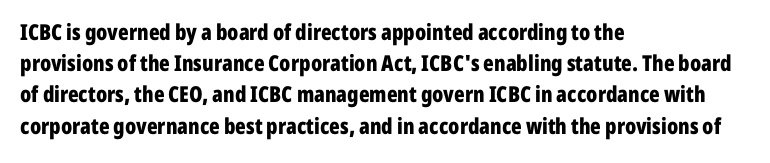
The image shows 22 px bold type, upright; set left-aligned, normal line spacing (1.42x), normal letter spacing, not underlined.
